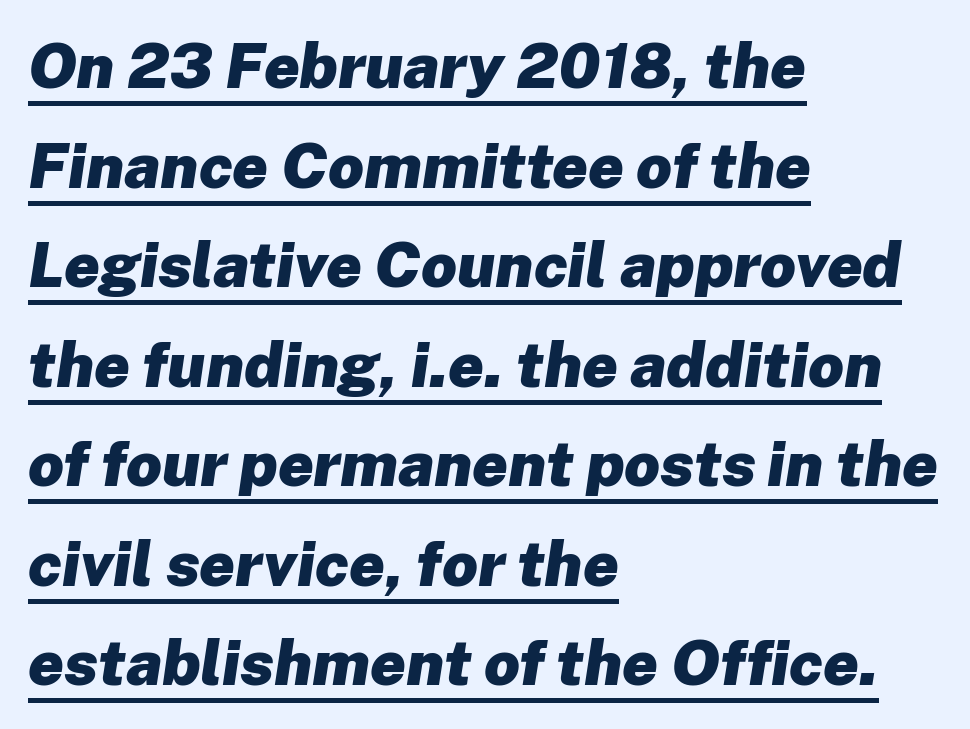
Q: Is the text bold? A: Yes.
Q: Is the text italic (slanted)? A: Yes, it leans right by about 8 degrees.
Q: Is the text underlined? A: Yes.
Q: How is the paragraph aligned? A: Left-aligned.
Q: Is the spacing between letters normal or unusually wide? A: Normal.
Q: Is the spacing between lines tight, normal or loose? A: Normal.
Q: Width (condensed, normal, or wide)? A: Normal.
Q: Stroke contrast? A: Low.
Q: x-height? A: Medium.
Q: Monospaced? A: No.
